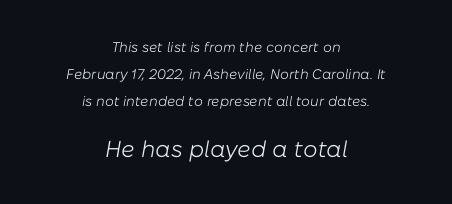
The image shows 23 px text type, italic (leaning right); set centered, loose line spacing (1.92x), normal letter spacing, not underlined; the second (bottom) block is 1.64x larger.
